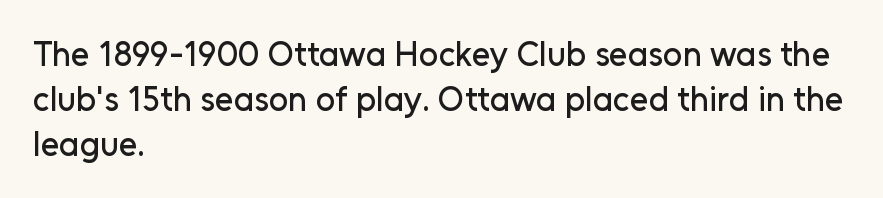
Q: Is the text italic (slanted)? A: No, it is upright.
Q: Is the typeface a serif or a sans-serif typeface? A: Sans-serif.
Q: Is the text underlined? A: No.
Q: How is the paragraph aligned? A: Left-aligned.
Q: Is the spacing between letters normal or unusually wide? A: Normal.
Q: Is the spacing between lines tight, normal or loose? A: Normal.
Q: Width (condensed, normal, or wide)? A: Normal.
Q: Stroke contrast? A: Low.
Q: x-height? A: Medium.
Q: Monospaced? A: No.
